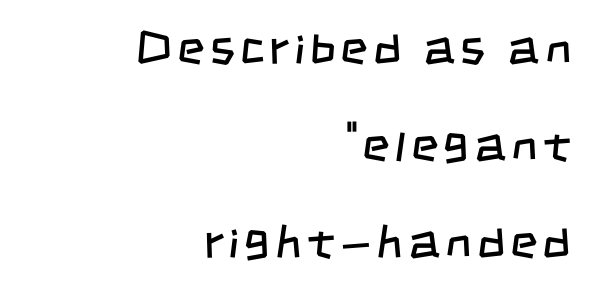
{"serif": "no", "bold": "no", "weight": "regular", "width": "condensed", "stroke_contrast": "low", "x_height": "large", "monospaced": "no", "underline": "no", "align": "right", "line_spacing": "loose", "line_spacing_ratio": 2.06, "glyph_px": 47}
